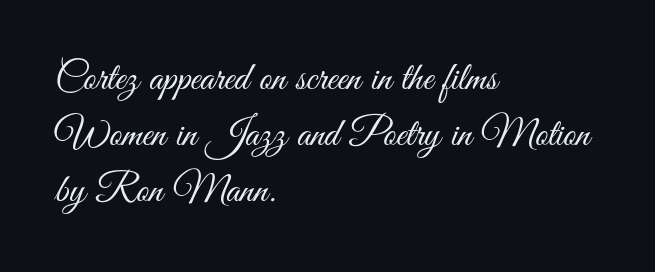
Q: Is the text bold? A: No.
Q: Is the text italic (slanted)? A: Yes.
Q: Is the typeface a serif or a sans-serif typeface? A: Sans-serif.
Q: Is the text underlined? A: No.
Q: How is the paragraph aligned? A: Left-aligned.
Q: Is the spacing between letters normal or unusually wide? A: Normal.
Q: Is the spacing between lines tight, normal or loose? A: Normal.
Q: Width (condensed, normal, or wide)? A: Condensed.
Q: Stroke contrast? A: Medium.
Q: x-height? A: Small.
Q: Monospaced? A: No.
